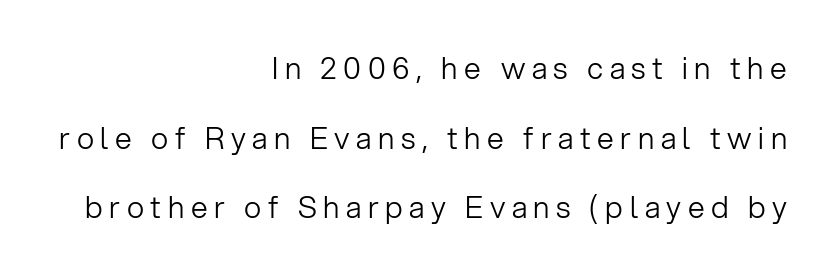
Q: Is the text bold? A: No.
Q: Is the text italic (slanted)? A: No, it is upright.
Q: Is the typeface a serif or a sans-serif typeface? A: Sans-serif.
Q: Is the text underlined? A: No.
Q: How is the paragraph aligned? A: Right-aligned.
Q: Is the spacing between letters normal or unusually wide? A: Unusually wide.
Q: Is the spacing between lines tight, normal or loose? A: Loose.
Q: Width (condensed, normal, or wide)? A: Normal.
Q: Stroke contrast? A: Low.
Q: x-height? A: Medium.
Q: Monospaced? A: No.
